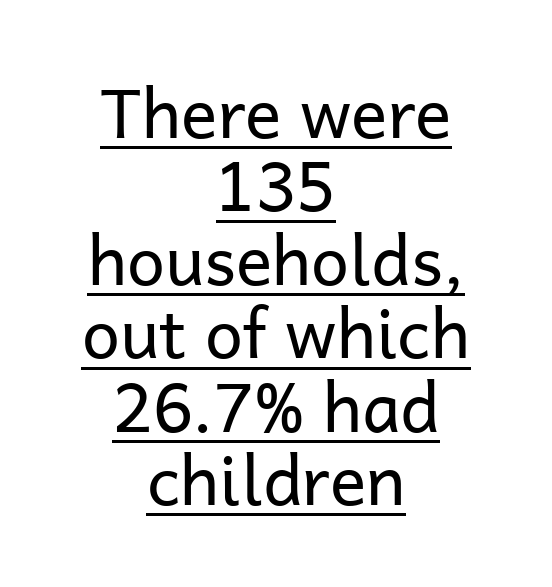
Varying glyph widths throughout — classic text-font behaviour. Leading: reduced. Both edges are ragged and mirror each other, which tells us the setting is centered. Unlike italic type, these characters show no tilt at all. In terms of letterform style, serifs are entirely absent.
